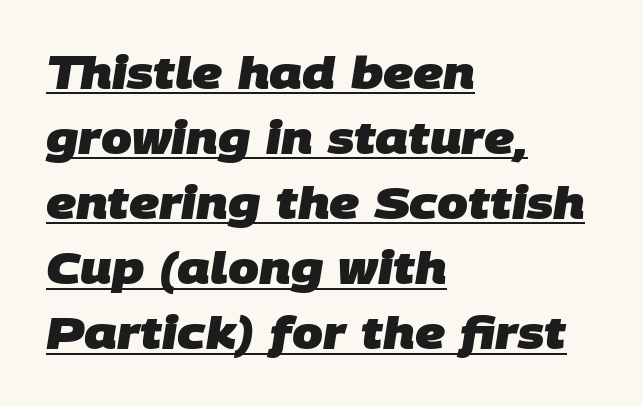
The image shows 44 px heavy sans-serif type; set left-aligned, normal line spacing (1.48x), normal letter spacing, underlined; low stroke contrast and a large x-height.
